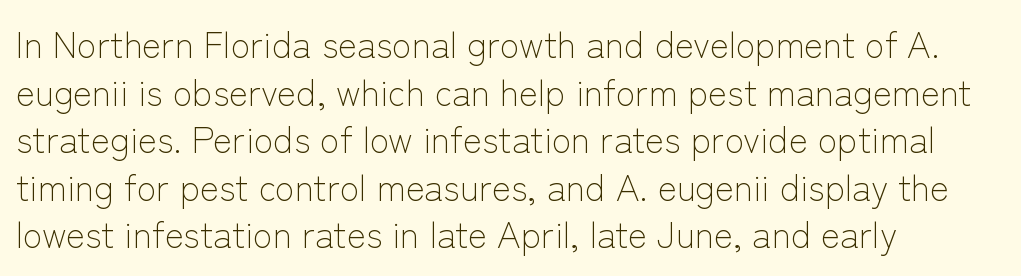
{"serif": "no", "italic": "no", "bold": "no", "weight": "light", "width": "normal", "stroke_contrast": "low", "x_height": "medium", "monospaced": "no", "underline": "no", "align": "left", "line_spacing": "normal", "line_spacing_ratio": 1.32, "letter_spacing": "normal", "letter_spacing_em": 0.0, "glyph_px": 36}
